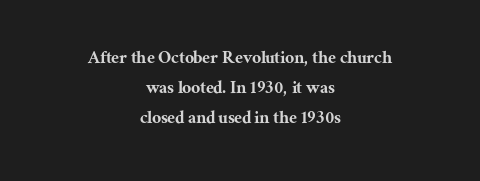
Q: Is the text italic (slanted)? A: No, it is upright.
Q: Is the text underlined? A: No.
Q: How is the paragraph aligned? A: Centered.
Q: Is the spacing between letters normal or unusually wide? A: Normal.
Q: Is the spacing between lines tight, normal or loose? A: Normal.
